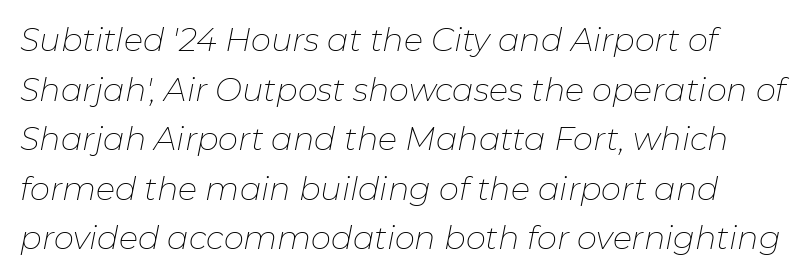
{"italic": "yes", "lean": "right", "slant_degrees": 11, "bold": "no", "weight": "thin", "width": "normal", "stroke_contrast": "low", "x_height": "medium", "monospaced": "no", "underline": "no", "line_spacing": "normal", "line_spacing_ratio": 1.55, "letter_spacing": "normal", "letter_spacing_em": 0.0, "glyph_px": 32}
